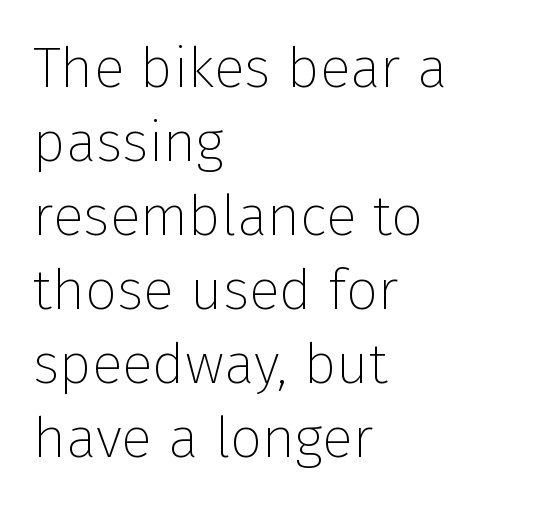
{"serif": "no", "italic": "no", "bold": "no", "weight": "thin", "width": "normal", "stroke_contrast": "low", "x_height": "medium", "monospaced": "no", "underline": "no", "align": "left", "line_spacing": "normal", "line_spacing_ratio": 1.3, "letter_spacing": "normal", "letter_spacing_em": 0.0, "glyph_px": 57}
